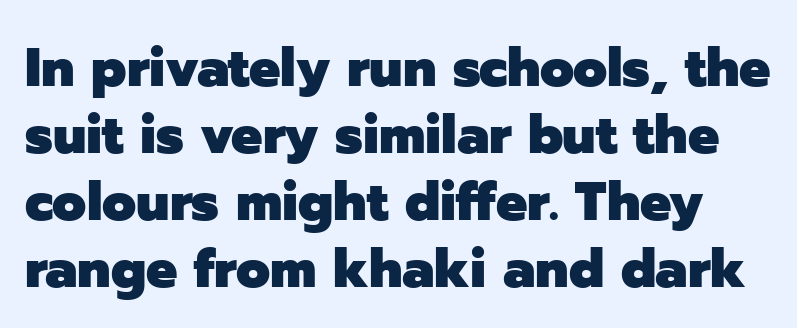
The passage shown is emphatically bold. You could not count columns in this text — the font is proportionally spaced. Style check: upright. I'd call this a sans setting — the letters go barefoot.
